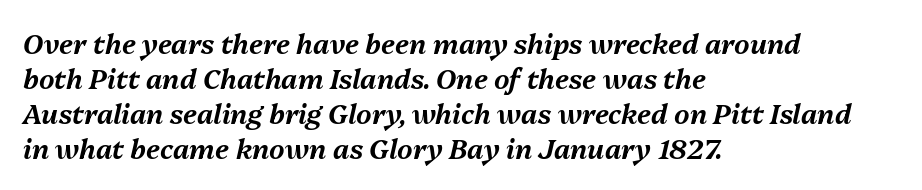
The image shows 27 px text type, italic (leaning right); set left-aligned, normal line spacing (1.3x), normal letter spacing, not underlined.
